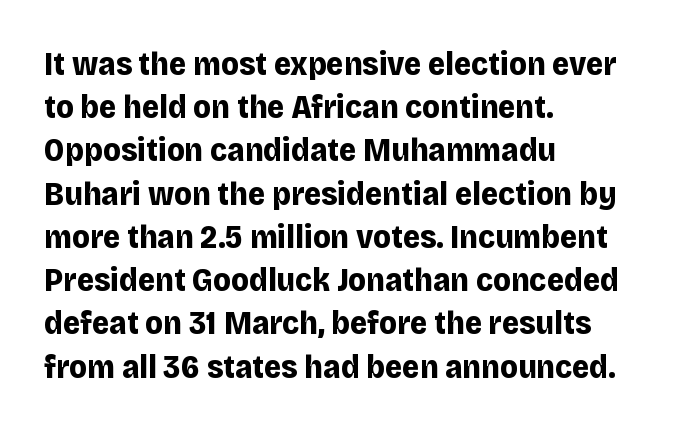
The image shows 33 px bold sans-serif type, upright; set left-aligned, normal line spacing (1.31x), normal letter spacing, not underlined; low stroke contrast and a large x-height.
